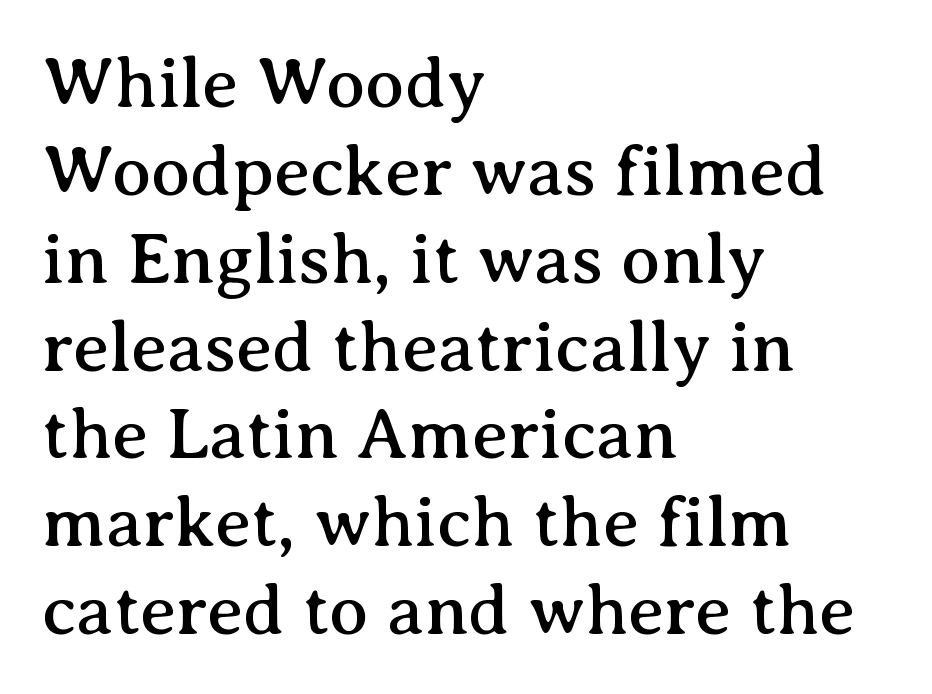
{"serif": "yes", "italic": "no", "width": "normal", "stroke_contrast": "medium", "x_height": "medium", "monospaced": "no", "underline": "no", "align": "left", "line_spacing_ratio": 1.22, "letter_spacing": "normal", "letter_spacing_em": 0.0, "glyph_px": 72}
